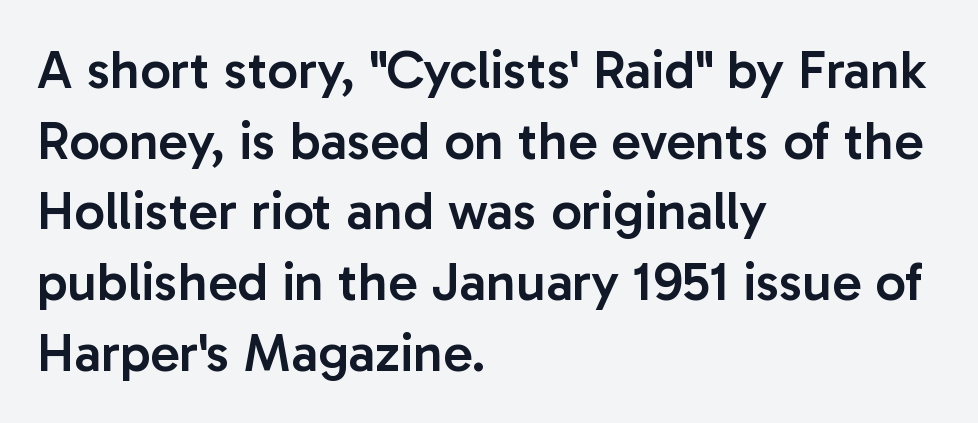
Q: Is the text bold? A: Semi-bold.
Q: Is the text italic (slanted)? A: No, it is upright.
Q: Is the typeface a serif or a sans-serif typeface? A: Sans-serif.
Q: Is the text underlined? A: No.
Q: How is the paragraph aligned? A: Left-aligned.
Q: Is the spacing between letters normal or unusually wide? A: Normal.
Q: Is the spacing between lines tight, normal or loose? A: Normal.
Q: Width (condensed, normal, or wide)? A: Normal.
Q: Stroke contrast? A: Low.
Q: x-height? A: Medium.
Q: Monospaced? A: No.
